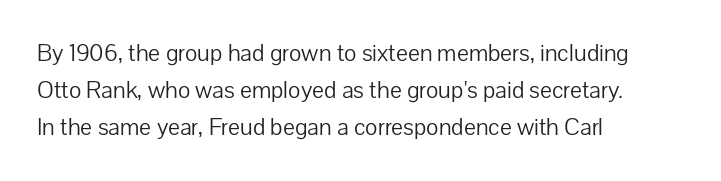
The image shows 25 px text type, upright; set left-aligned, normal line spacing (1.48x), normal letter spacing, not underlined.
